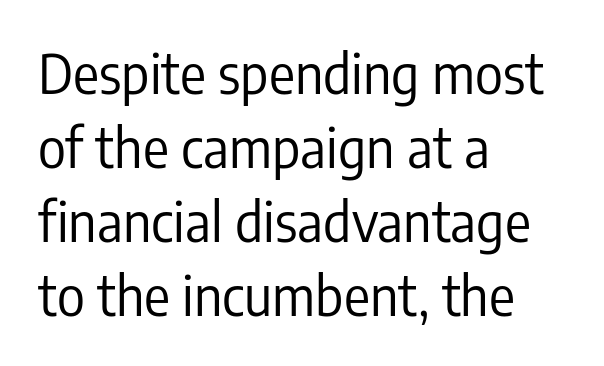
{"serif": "no", "italic": "no", "bold": "no", "weight": "regular", "width": "condensed", "stroke_contrast": "low", "x_height": "medium", "monospaced": "no", "underline": "no", "align": "left", "line_spacing": "normal", "line_spacing_ratio": 1.37, "letter_spacing": "normal", "letter_spacing_em": 0.0, "glyph_px": 54}
